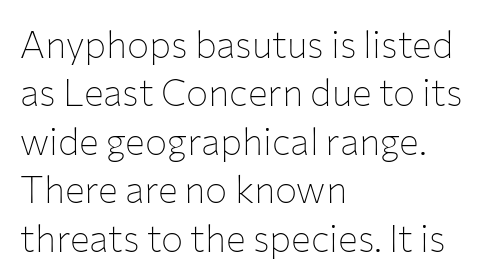
Look at the tracking — it's just the regular setting, nothing added. The face used here is a sans, in the tradition of grotesques and geometrics. Rendered with straight, roman letterforms. The letterforms sit at book weight or below. A clean baseline with only descenders dipping below it. Think of a printed novel: that variable character pitch is what you see here.
